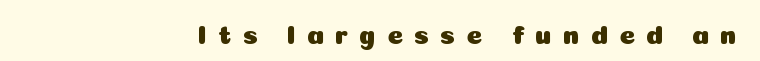
Italic? Not at all — the glyphs are vertical. The letterforms stand isolated, each surrounded by extra space. Decoration check: the copy has no underline.
